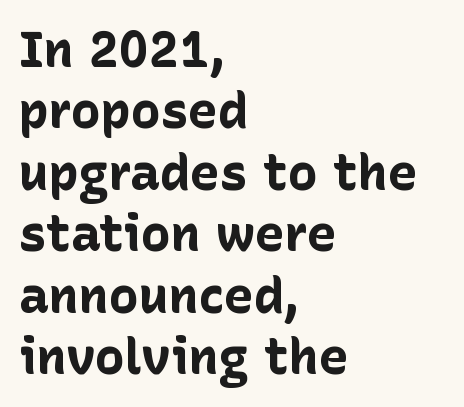
{"serif": "no", "italic": "no", "bold": "yes", "weight": "bold", "width": "normal", "stroke_contrast": "low", "x_height": "medium", "monospaced": "no", "underline": "no", "align": "left", "line_spacing_ratio": 1.23, "letter_spacing": "normal", "letter_spacing_em": 0.0, "glyph_px": 50}
